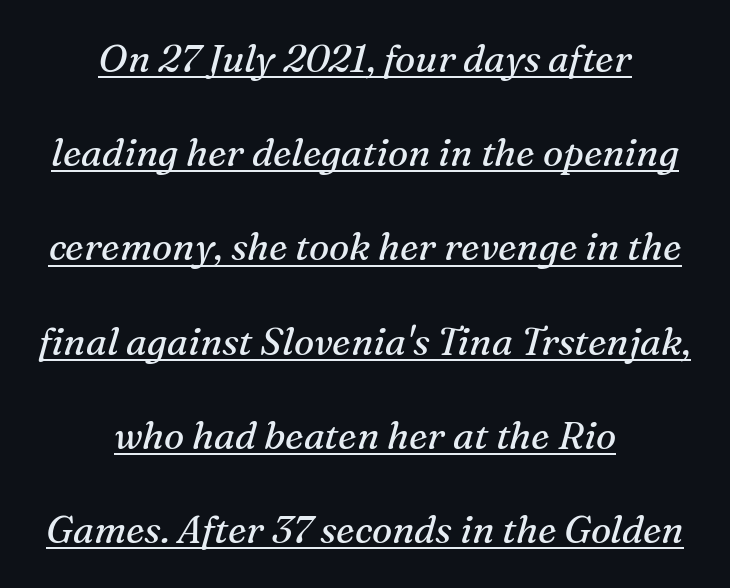
The image shows 38 px regular-weight serif type, italic (leaning right); set centered, loose line spacing (2.48x), normal letter spacing, underlined; medium stroke contrast and a medium x-height.
